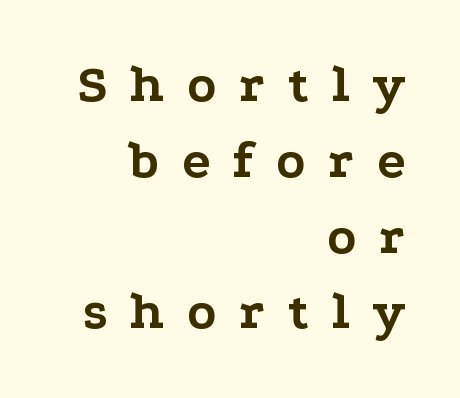
A flush-right, rag-left setting is used for this passage. How would I describe the line gaps? Plain and ordinary. Do the characters align in a grid? No, the font is proportional. Notice how the stems are strictly vertical — no italics here. The passage shown is not underscored anywhere. This rendering widens character spacing well past its baseline value.
